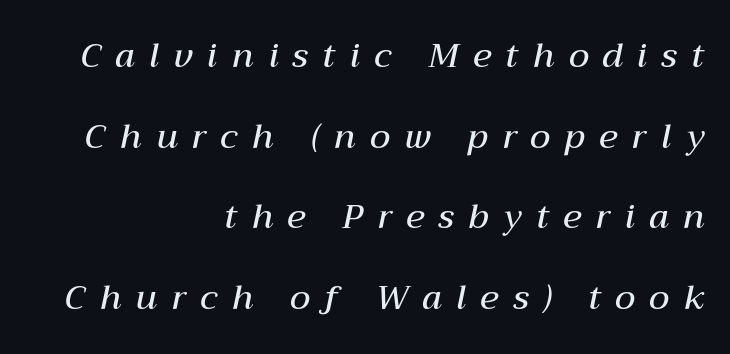
The image shows 34 px semibold type, italic (leaning right); set right-aligned, loose line spacing (2.37x), unusually wide letter spacing (+0.42 em), not underlined; medium stroke contrast and a medium x-height.
